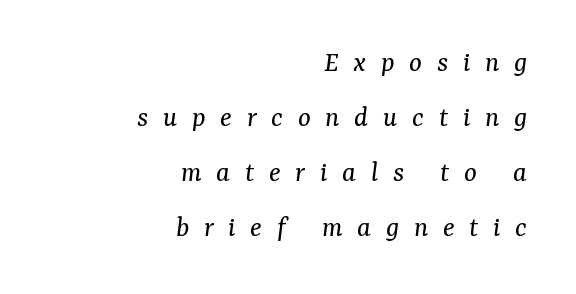
The image shows 30 px regular-weight serif type, italic (leaning right); set right-aligned, line spacing 1.83x, unusually wide letter spacing (+0.49 em), not underlined; medium stroke contrast and a medium x-height.
